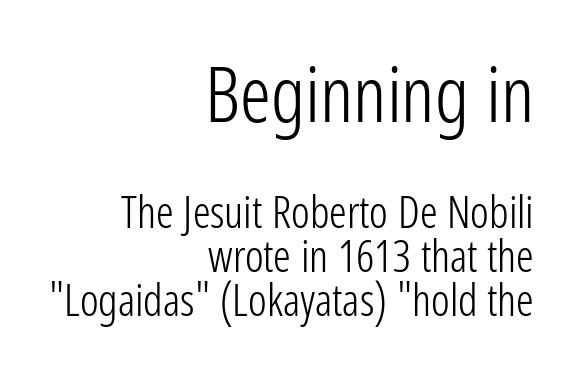
The image shows 77 px light, condensed sans-serif type, upright; set right-aligned, tight line spacing (1.0x), normal letter spacing, not underlined; the first (top) block is 1.75x larger; low stroke contrast and a medium x-height.
